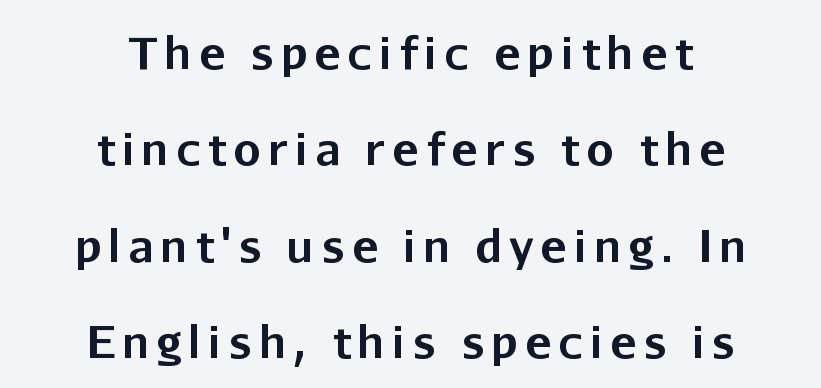
Q: Is the text bold? A: Yes.
Q: Is the text italic (slanted)? A: No, it is upright.
Q: Is the typeface a serif or a sans-serif typeface? A: Sans-serif.
Q: Is the text underlined? A: No.
Q: How is the paragraph aligned? A: Centered.
Q: Is the spacing between lines tight, normal or loose? A: Loose.
Q: Width (condensed, normal, or wide)? A: Normal.
Q: Stroke contrast? A: Low.
Q: x-height? A: Medium.
Q: Monospaced? A: No.
